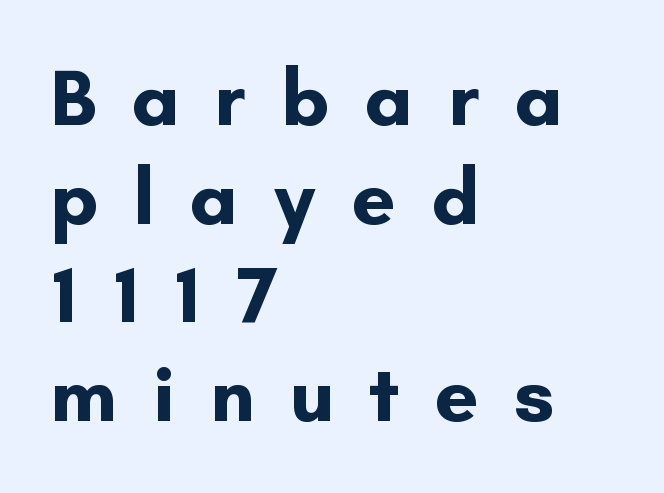
{"serif": "no", "italic": "no", "bold": "yes", "weight": "bold", "width": "normal", "stroke_contrast": "low", "x_height": "small", "monospaced": "no", "underline": "no", "align": "left", "line_spacing": "normal", "line_spacing_ratio": 1.25, "letter_spacing": "wide", "letter_spacing_em": 0.44, "glyph_px": 79}
